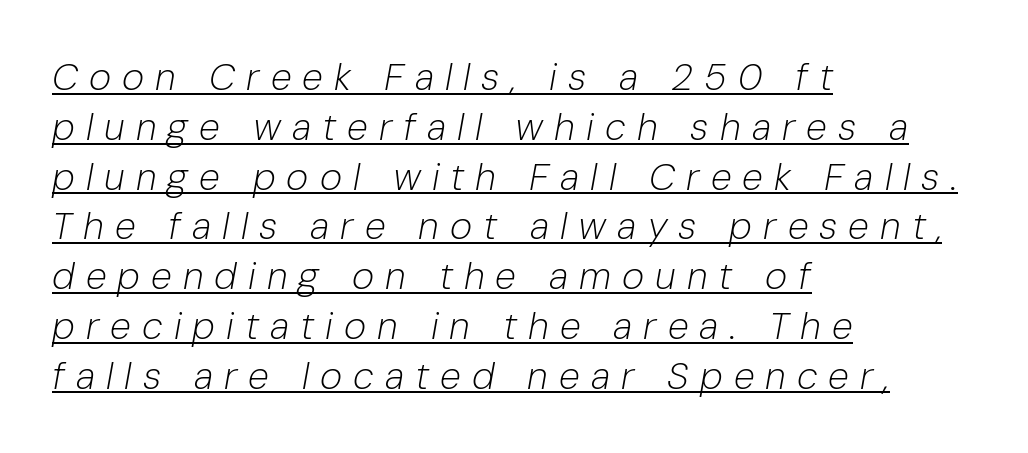
Each letter keeps its own natural width here, so spacing adapts to shape. Heft: none added — not bold. In terms of leading, this rendering sits right in the middle. This rendering uses left alignment, leaving the right contour irregular.
